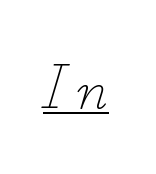
The image shows 45 px light serif type; set unusually wide letter spacing (+0.36 em), underlined; low stroke contrast and a small x-height.
